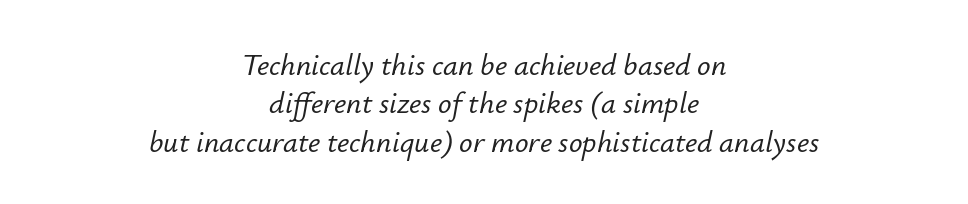
Q: Is the text italic (slanted)? A: Yes, it leans right by about 12 degrees.
Q: Is the text underlined? A: No.
Q: How is the paragraph aligned? A: Centered.
Q: Is the spacing between letters normal or unusually wide? A: Normal.
Q: Is the spacing between lines tight, normal or loose? A: Normal.
Q: Width (condensed, normal, or wide)? A: Normal.
Q: Stroke contrast? A: Low.
Q: x-height? A: Small.
Q: Monospaced? A: No.
